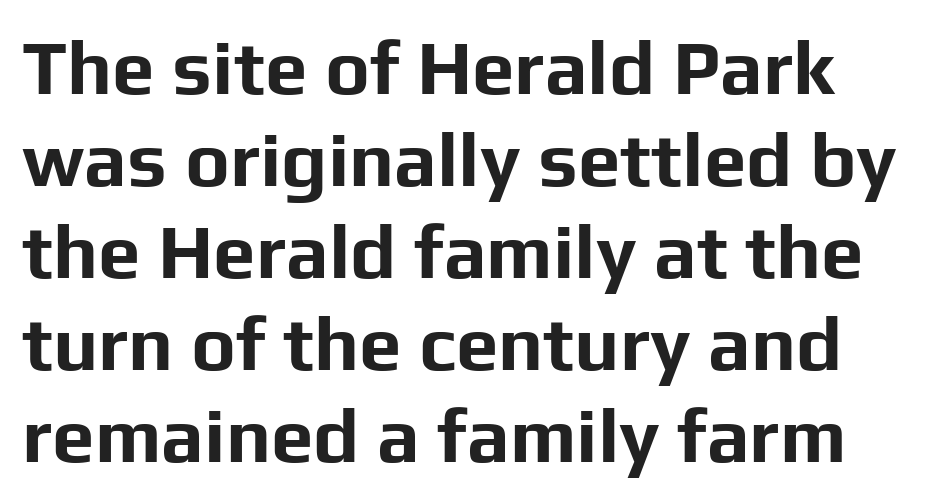
{"serif": "no", "italic": "no", "bold": "yes", "weight": "bold", "width": "normal", "stroke_contrast": "low", "x_height": "medium", "monospaced": "no", "underline": "no", "line_spacing_ratio": 1.21, "letter_spacing": "normal", "letter_spacing_em": 0.0, "glyph_px": 76}
